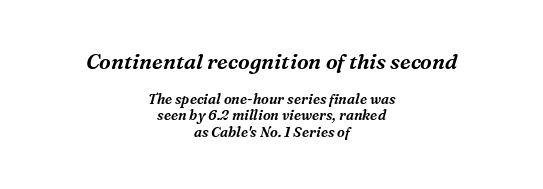
Q: Is the text italic (slanted)? A: Yes, it leans right by about 16 degrees.
Q: Is the text underlined? A: No.
Q: How is the paragraph aligned? A: Centered.
Q: Is the spacing between letters normal or unusually wide? A: Normal.
Q: Which block of text is set in a larger size, the first (top) or the second (bottom)? A: The first (top) one.
